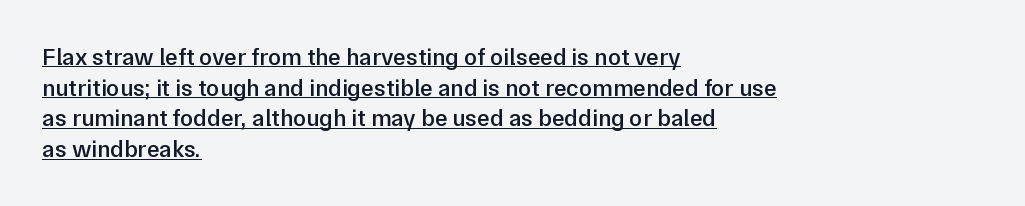
Q: Is the text bold? A: Semi-bold.
Q: Is the text italic (slanted)? A: No, it is upright.
Q: Is the text underlined? A: Yes.
Q: How is the paragraph aligned? A: Left-aligned.
Q: Is the spacing between letters normal or unusually wide? A: Normal.
Q: Is the spacing between lines tight, normal or loose? A: Normal.
